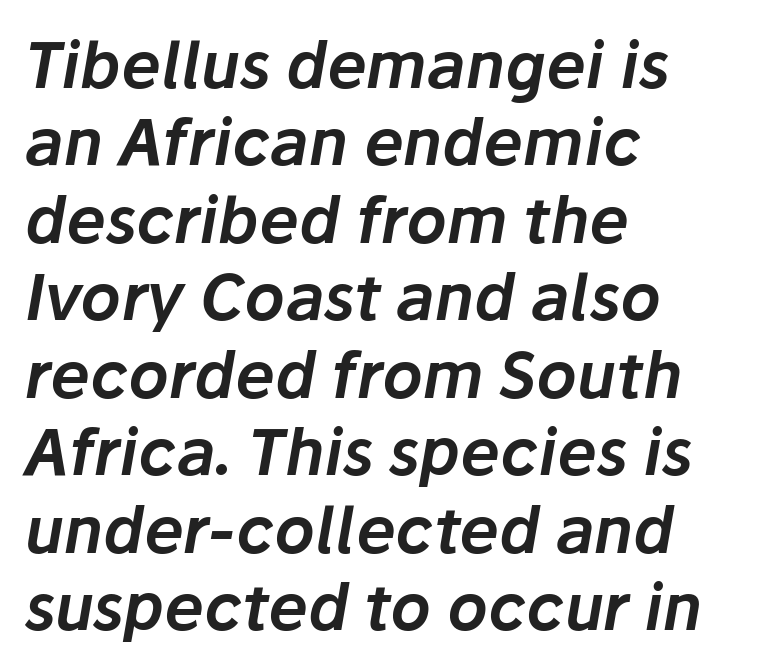
Unmarked baselines from the first word to the last. This rendering uses left alignment, leaving the right contour irregular. Every character sits at an angle, as italics do. Do the characters align in a grid? No, the font is proportional.
